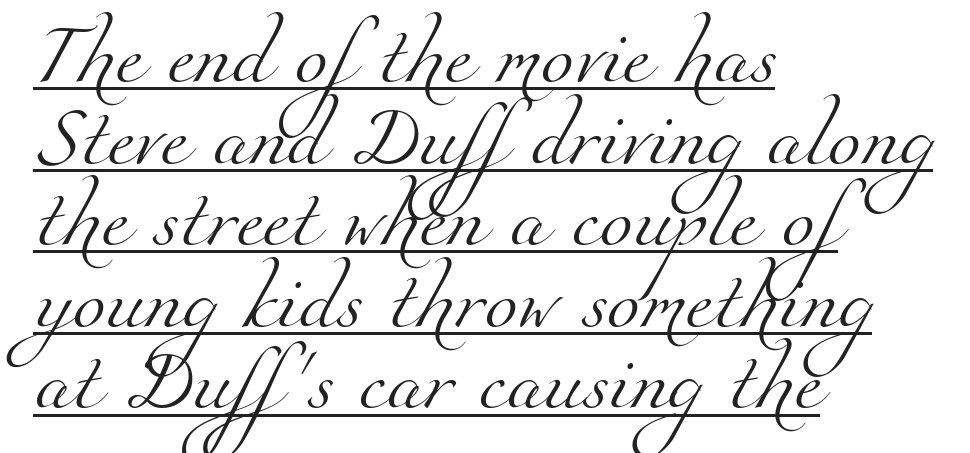
{"serif": "yes", "bold": "no", "weight": "light", "width": "normal", "stroke_contrast": "medium", "x_height": "small", "monospaced": "no", "underline": "yes", "align": "left", "line_spacing": "normal", "line_spacing_ratio": 1.36, "letter_spacing": "normal", "letter_spacing_em": 0.0, "glyph_px": 60}
